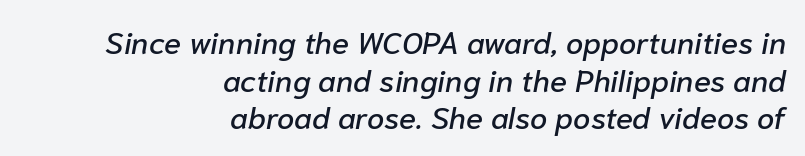
The image shows 31 px text type, italic (leaning right); set right-aligned, line spacing 1.21x, normal letter spacing, not underlined; low stroke contrast and a medium x-height.
